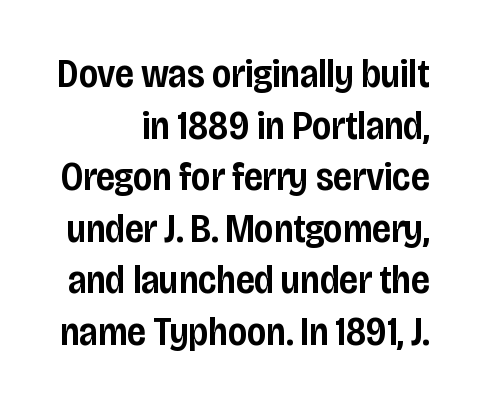
Q: Is the text bold? A: Semi-bold.
Q: Is the text italic (slanted)? A: No, it is upright.
Q: Is the typeface a serif or a sans-serif typeface? A: Sans-serif.
Q: Is the text underlined? A: No.
Q: Is the spacing between letters normal or unusually wide? A: Normal.
Q: Is the spacing between lines tight, normal or loose? A: Normal.
Q: Width (condensed, normal, or wide)? A: Condensed.
Q: Stroke contrast? A: Low.
Q: x-height? A: Large.
Q: Monospaced? A: No.
